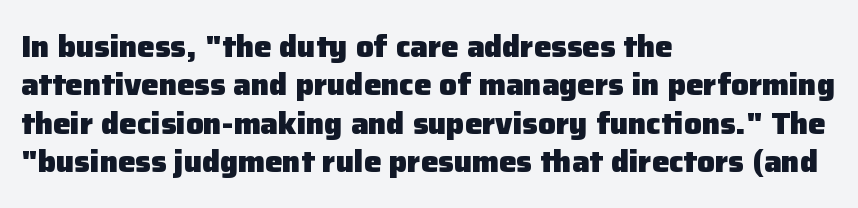
{"serif": "no", "italic": "no", "bold": "yes", "weight": "heavy", "width": "normal", "stroke_contrast": "low", "x_height": "medium", "monospaced": "no", "underline": "no", "align": "left", "line_spacing_ratio": 1.24, "letter_spacing": "normal", "letter_spacing_em": 0.0, "glyph_px": 31}
